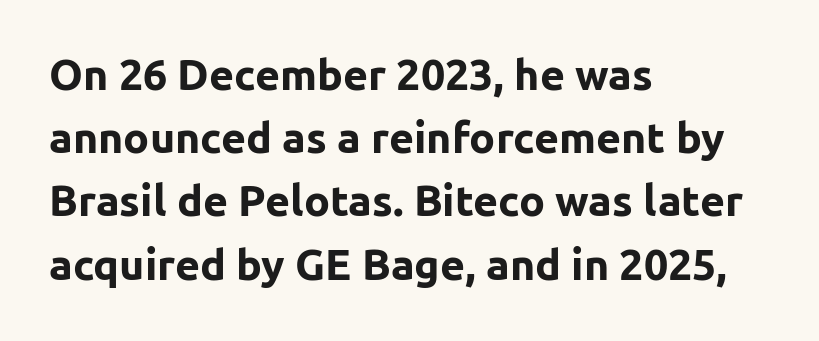
Q: Is the text bold? A: Yes.
Q: Is the text italic (slanted)? A: No, it is upright.
Q: Is the typeface a serif or a sans-serif typeface? A: Sans-serif.
Q: Is the text underlined? A: No.
Q: How is the paragraph aligned? A: Left-aligned.
Q: Is the spacing between letters normal or unusually wide? A: Normal.
Q: Is the spacing between lines tight, normal or loose? A: Normal.
Q: Width (condensed, normal, or wide)? A: Normal.
Q: Stroke contrast? A: Low.
Q: x-height? A: Medium.
Q: Monospaced? A: No.
